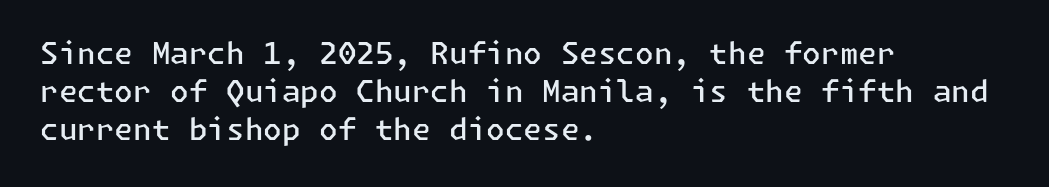
What kind of face is this? One without serifs — a sans. It's the straight-up-and-down kind of type. The face used here is rendered with its standard letterfit. I'd describe the lettering as semibold — firm but not a full bold. Horizontally, the lines are justified to the leading edge only. Decoration check: the copy has no underline.
